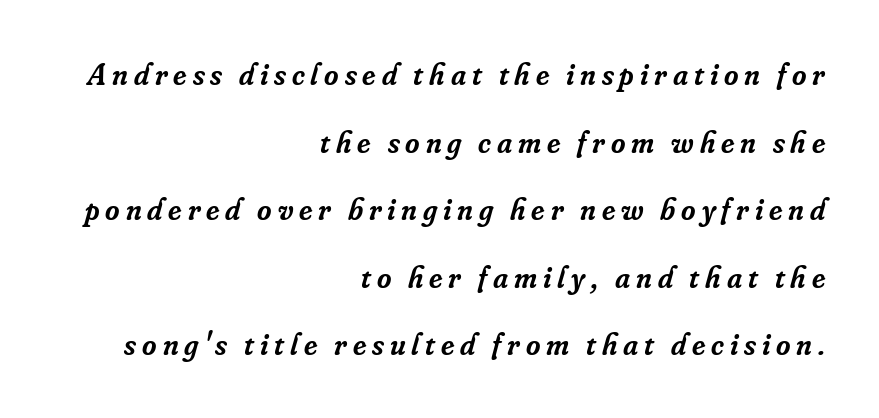
Think of a printed novel: that variable character pitch is what you see here. A student would call this right alignment; a typographer would say flush right, rag left. This rendering employs a face with finishing strokes, i.e., a serif. What's the leading like? Stretched, with rows far apart.
